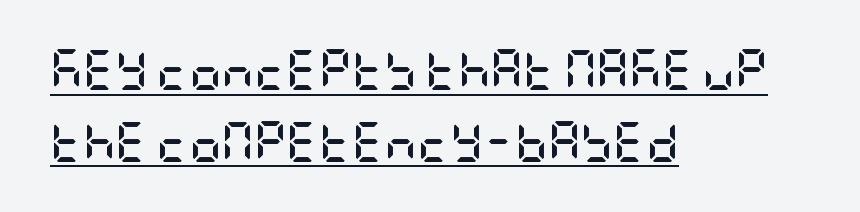
{"serif": "no", "italic": "no", "bold": "yes", "weight": "semibold", "width": "condensed", "stroke_contrast": "low", "x_height": "large", "underline": "yes", "align": "left", "line_spacing_ratio": 1.79, "letter_spacing": "normal", "letter_spacing_em": 0.0, "glyph_px": 40}
